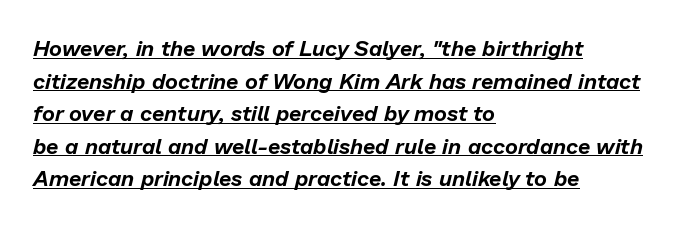
The image shows 22 px text type, italic (leaning right); set left-aligned, normal line spacing (1.48x), normal letter spacing, underlined.
